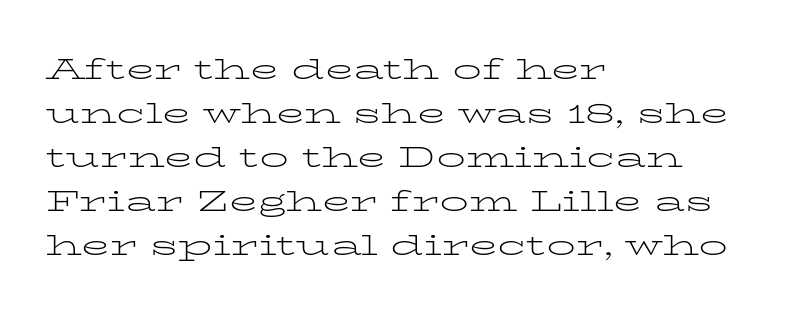
The strokes carry an ordinary text weight at most. What's the leading like? Ordinary, nothing unusual. Any mark beneath the type? The region is blank. Italic: no, the glyphs are upright roman. Looks like regular typesetting: each glyph gets only the width it needs. Inter-character spacing is left at the font's built-in metrics.
